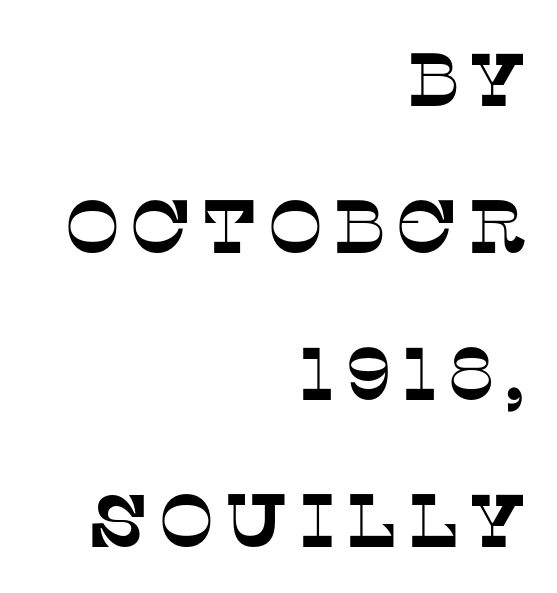
Q: Is the typeface a serif or a sans-serif typeface? A: Serif.
Q: Is the text underlined? A: No.
Q: How is the paragraph aligned? A: Right-aligned.
Q: Is the spacing between lines tight, normal or loose? A: Loose.
Q: Width (condensed, normal, or wide)? A: Normal.
Q: Stroke contrast? A: Low.
Q: x-height? A: Large.
Q: Monospaced? A: No.
